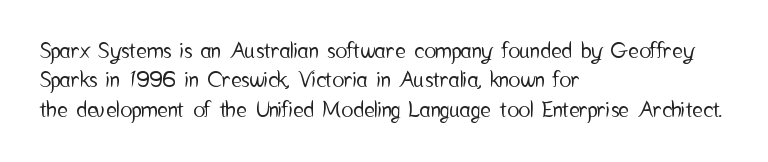
Q: Is the text italic (slanted)? A: No, it is upright.
Q: Is the text underlined? A: No.
Q: How is the paragraph aligned? A: Left-aligned.
Q: Is the spacing between letters normal or unusually wide? A: Normal.
Q: Is the spacing between lines tight, normal or loose? A: Normal.
